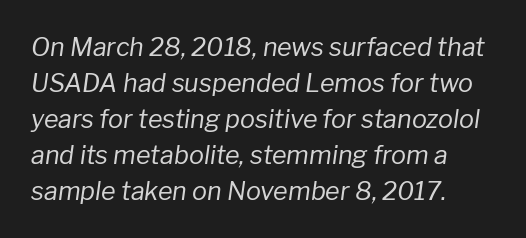
Q: Is the text bold? A: No.
Q: Is the text italic (slanted)? A: Yes, it leans right by about 8 degrees.
Q: Is the text underlined? A: No.
Q: How is the paragraph aligned? A: Left-aligned.
Q: Is the spacing between letters normal or unusually wide? A: Normal.
Q: Is the spacing between lines tight, normal or loose? A: Normal.
